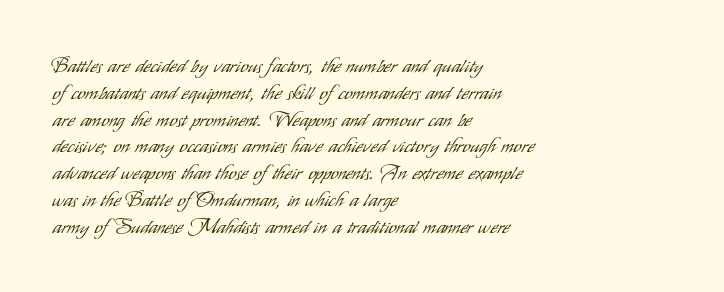
The image shows 20 px text type; set left-aligned, normal line spacing (1.34x), normal letter spacing, not underlined.
